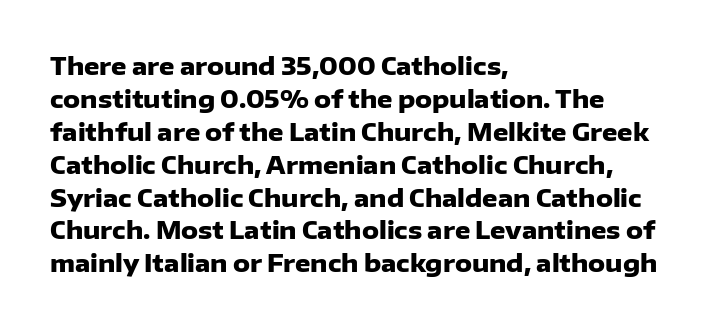
The tracking reads as untouched default to a designer's eye. Check the space under the baseline: it is left empty. The letters stand straight up with perfectly vertical stems. Each line starts at the same left margin while the right side varies. Weight check: bold — yes, fully. These lines sit exactly where default settings would place them.
